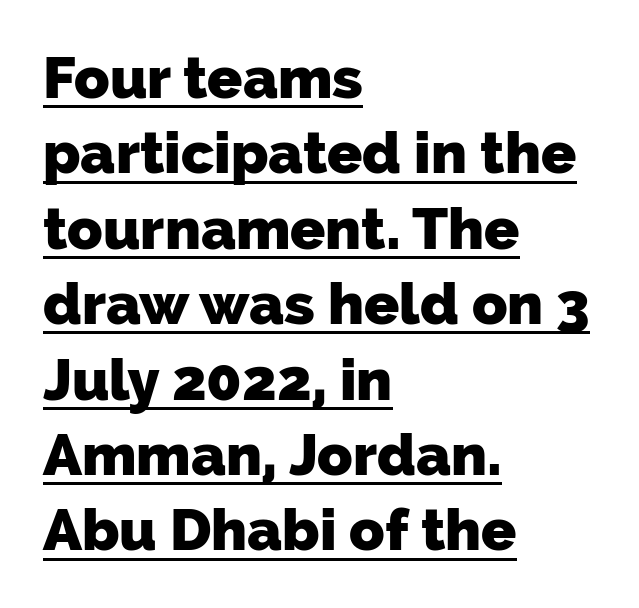
Descenders here cross a horizontal rule under the line. The text block is weighted toward the left margin, trailing off unevenly rightward. Character widths vary here, with narrow letters taking less room than wide ones. Characters follow at the spacing the type designer built in. The strokes are fattened all the way to bold. In terms of letterform style, serifs are entirely absent.
